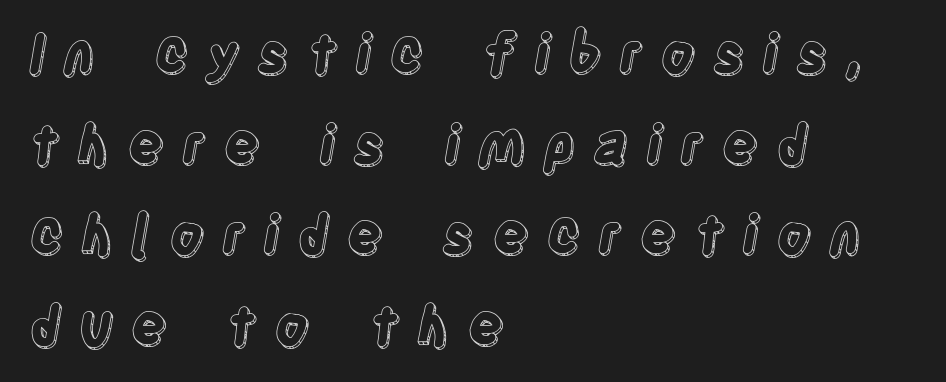
{"width": "condensed", "x_height": "large", "monospaced": "no", "underline": "no", "align": "left", "line_spacing": "normal", "line_spacing_ratio": 1.68, "letter_spacing": "wide", "letter_spacing_em": 0.32, "glyph_px": 54}
